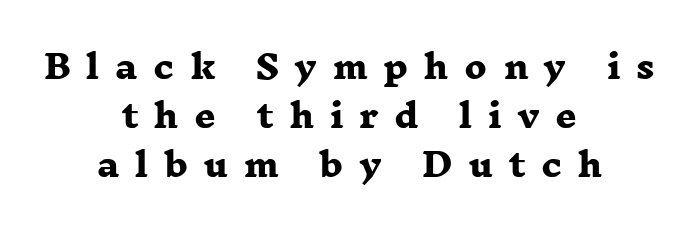
The image shows 33 px heavy, wide serif type; set centered, normal line spacing (1.49x), unusually wide letter spacing (+0.48 em), not underlined; low stroke contrast and a medium x-height.
